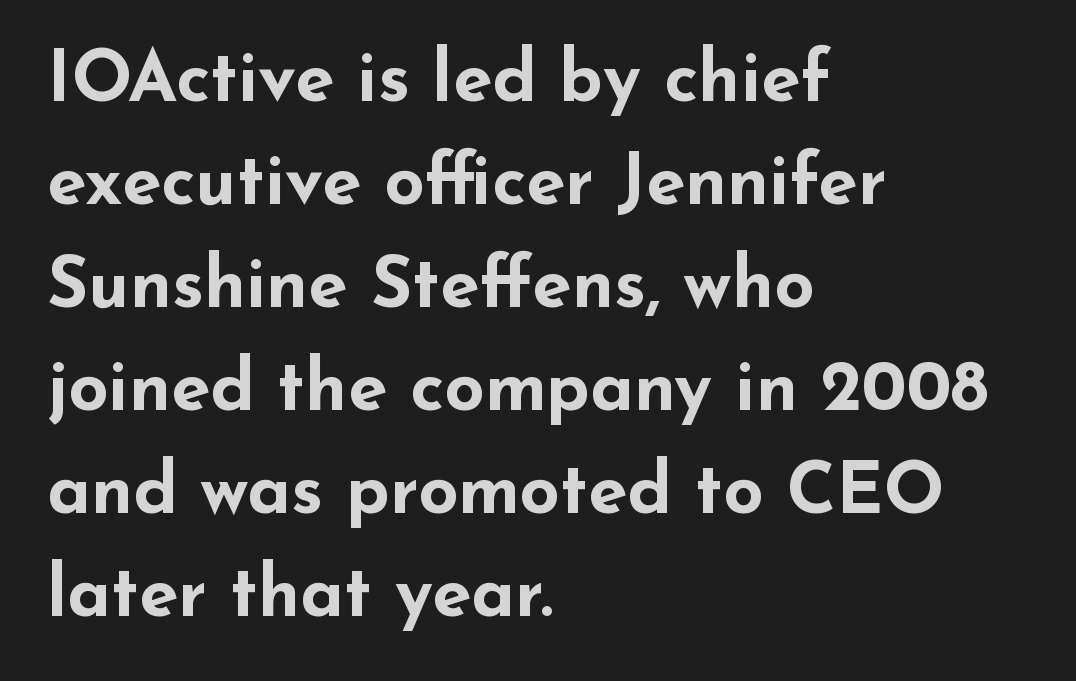
The image shows 71 px bold, wide sans-serif type, upright; set left-aligned, normal line spacing (1.45x), normal letter spacing, not underlined; low stroke contrast and a small x-height.
